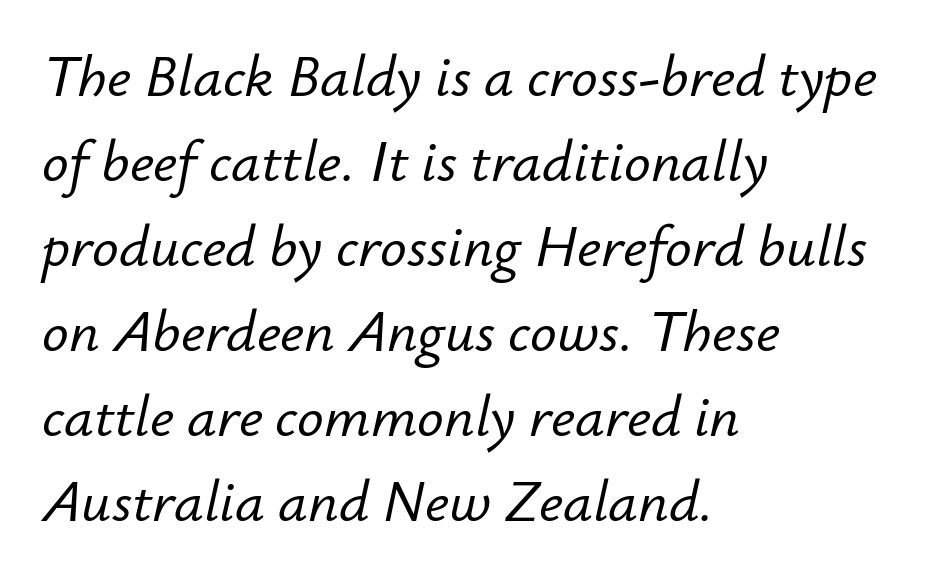
The image shows 59 px text type, italic (leaning right); set left-aligned, normal line spacing (1.44x), normal letter spacing, not underlined; low stroke contrast and a small x-height.
